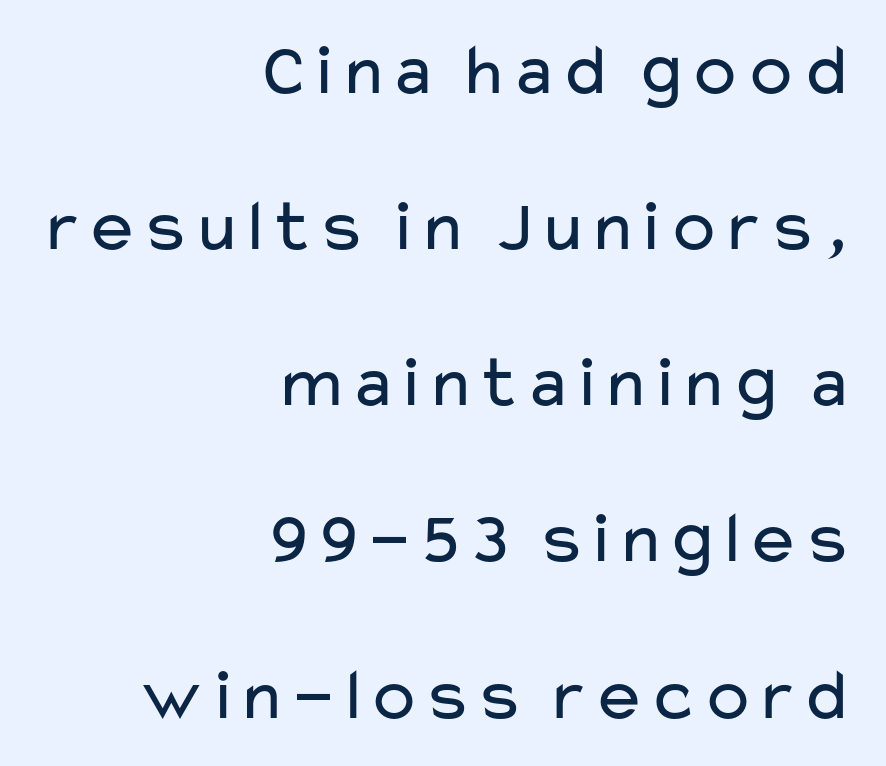
Quick note: not italic, upright. A typesetter would call this proportional, since set widths differ per character. Honestly, there is no underline to notice here at all. All the whitespace from short lines collects on the left.
